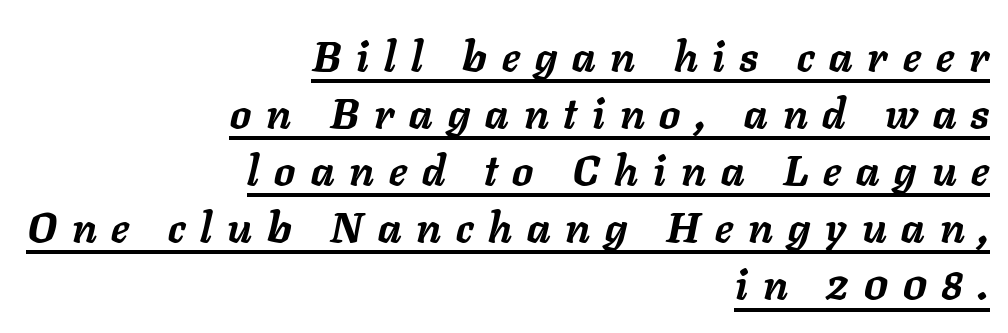
The image shows 42 px semibold type, italic (leaning right); set right-aligned, normal line spacing (1.36x), unusually wide letter spacing (+0.36 em), underlined; low stroke contrast and a medium x-height.
